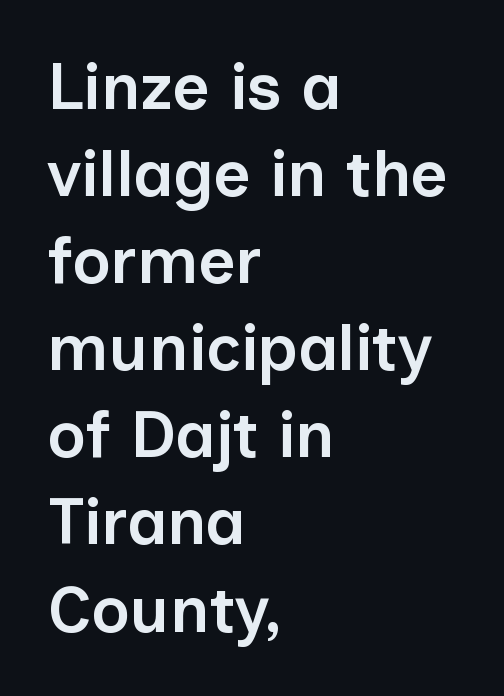
Q: Is the text bold? A: Semi-bold.
Q: Is the text italic (slanted)? A: No, it is upright.
Q: Is the typeface a serif or a sans-serif typeface? A: Sans-serif.
Q: Is the text underlined? A: No.
Q: How is the paragraph aligned? A: Left-aligned.
Q: Is the spacing between letters normal or unusually wide? A: Normal.
Q: Is the spacing between lines tight, normal or loose? A: Normal.
Q: Width (condensed, normal, or wide)? A: Normal.
Q: Stroke contrast? A: Low.
Q: x-height? A: Medium.
Q: Monospaced? A: No.
